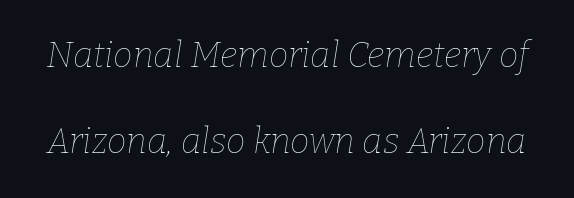
Q: Is the text bold? A: No.
Q: Is the text italic (slanted)? A: Yes, it leans right by about 9 degrees.
Q: Is the text underlined? A: No.
Q: Is the spacing between letters normal or unusually wide? A: Normal.
Q: Is the spacing between lines tight, normal or loose? A: Loose.
Q: Width (condensed, normal, or wide)? A: Normal.
Q: Stroke contrast? A: Low.
Q: x-height? A: Medium.
Q: Monospaced? A: No.
